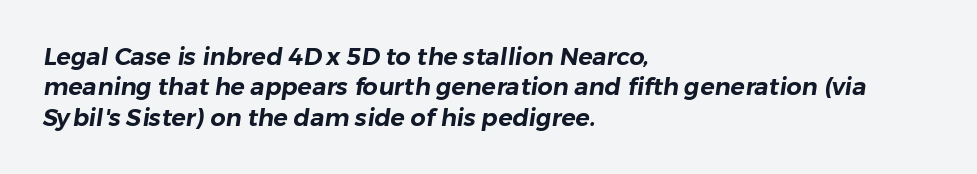
{"underline": "no", "align": "left", "line_spacing": "normal", "line_spacing_ratio": 1.27, "letter_spacing": "normal", "letter_spacing_em": 0.0, "glyph_px": 24}
